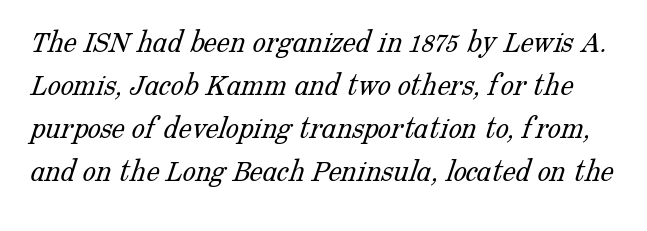
The image shows 33 px light serif type; set normal line spacing (1.3x), normal letter spacing, not underlined; low stroke contrast and a medium x-height.
